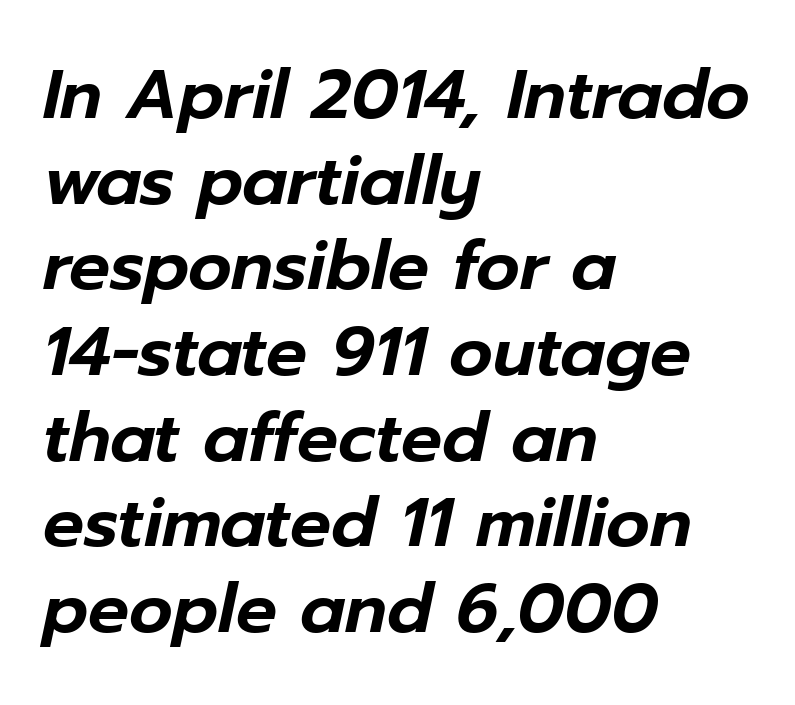
Q: Is the text italic (slanted)? A: Yes, it leans right by about 12 degrees.
Q: Is the text underlined? A: No.
Q: How is the paragraph aligned? A: Left-aligned.
Q: Is the spacing between letters normal or unusually wide? A: Normal.
Q: Is the spacing between lines tight, normal or loose? A: Normal.
Q: Width (condensed, normal, or wide)? A: Normal.
Q: Stroke contrast? A: Low.
Q: x-height? A: Medium.
Q: Monospaced? A: No.
